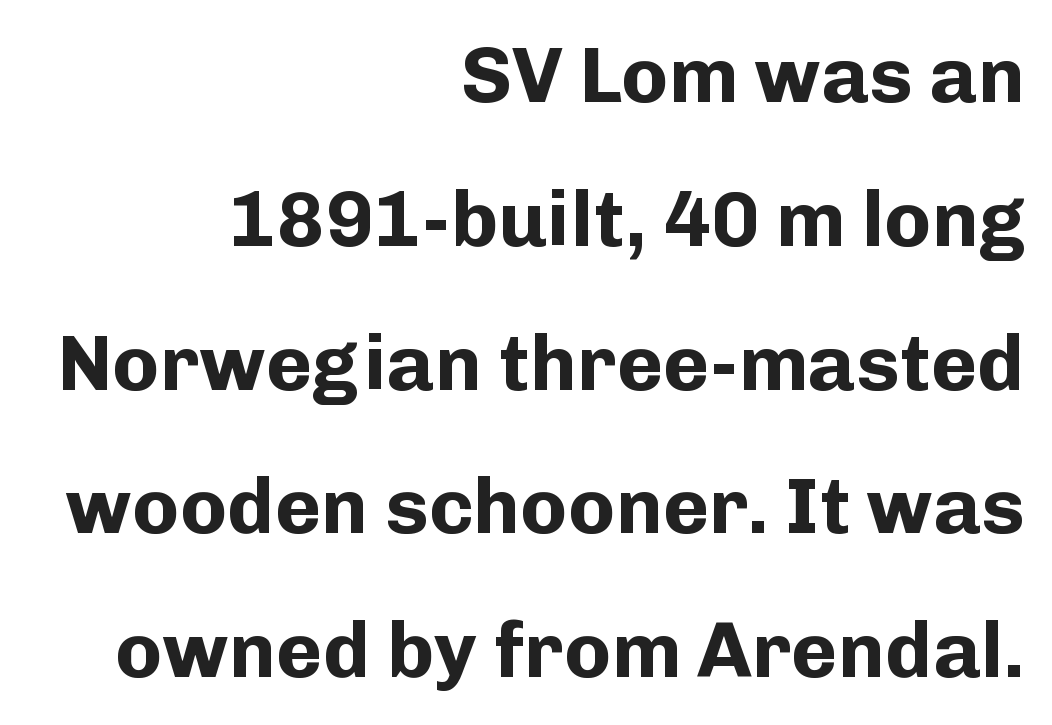
The specimen reads as upright at a glance. Tracking value appears to be zero — textbook default spacing. Think of a printed novel: that variable character pitch is what you see here. The passage is arranged like a letterhead date or caption credit — flush right. The words here are not underlined.
